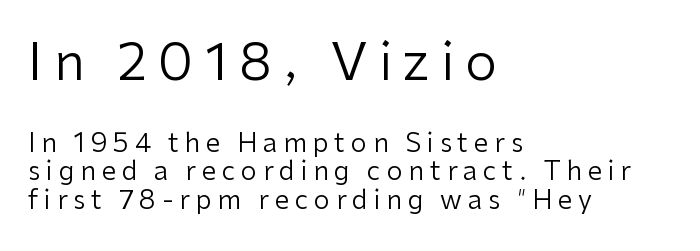
The image shows 51 px regular-weight sans-serif type, upright; set left-aligned, tight line spacing (1.1x), unusually wide letter spacing (+0.22 em), not underlined; the first (top) block is 1.96x larger; low stroke contrast and a medium x-height.
